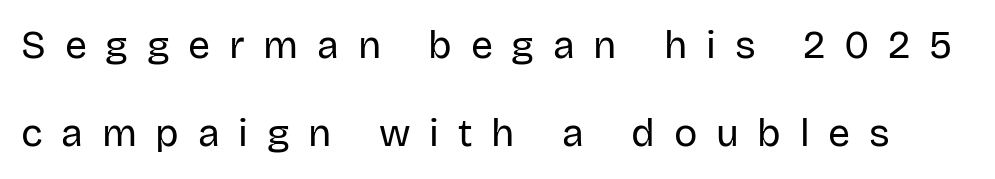
You can tell it's not italic because the verticals are truly vertical. The designer went with a sans here, leaving each stem footless. Bold? No — there's no thickening of the strokes. The zone under the glyphs is completely vacant.
